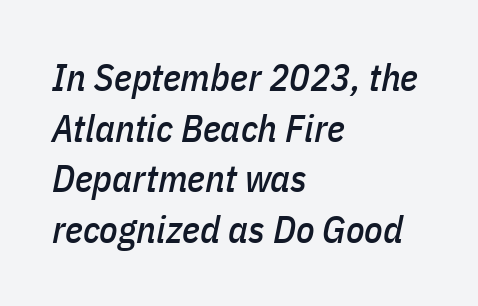
The image shows 38 px condensed type, italic (leaning right); set left-aligned, normal line spacing (1.33x), normal letter spacing, not underlined; low stroke contrast and a medium x-height.
